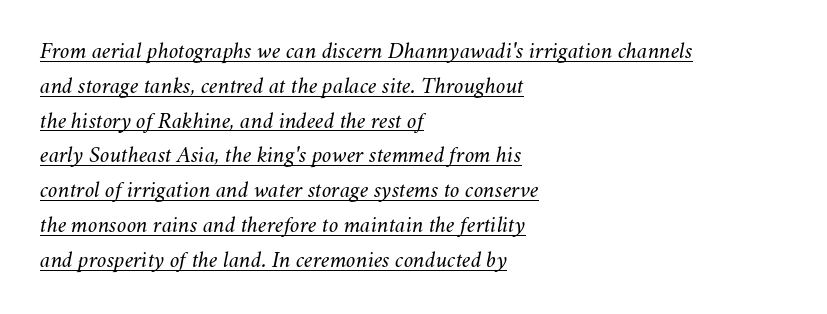
The image shows 24 px text type, italic (leaning right); set left-aligned, normal line spacing (1.45x), normal letter spacing, underlined.
